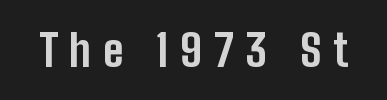
The image shows 44 px bold, condensed sans-serif type, upright; set unusually wide letter spacing (+0.27 em), not underlined; low stroke contrast and a medium x-height.
